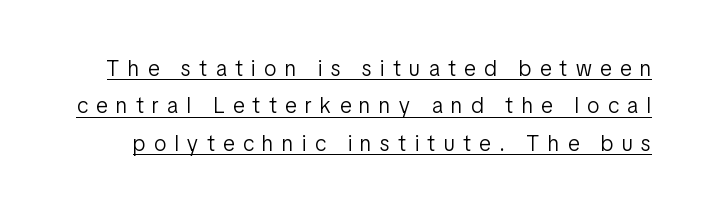
{"italic": "no", "bold": "no", "underline": "yes", "line_spacing": "normal", "line_spacing_ratio": 1.7, "letter_spacing": "wide", "letter_spacing_em": 0.39, "glyph_px": 22}
